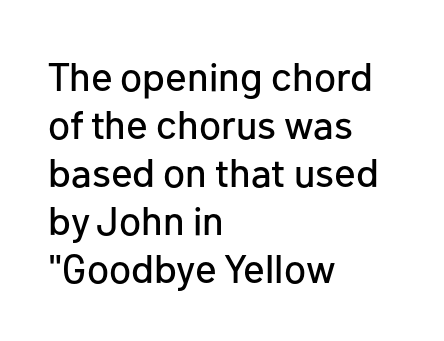
{"serif": "no", "italic": "no", "width": "normal", "stroke_contrast": "low", "x_height": "medium", "monospaced": "no", "underline": "no", "align": "left", "line_spacing_ratio": 1.2, "letter_spacing": "normal", "letter_spacing_em": 0.0, "glyph_px": 40}
